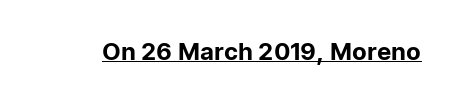
Q: Is the text italic (slanted)? A: No, it is upright.
Q: Is the text underlined? A: Yes.
Q: Is the spacing between letters normal or unusually wide? A: Normal.
